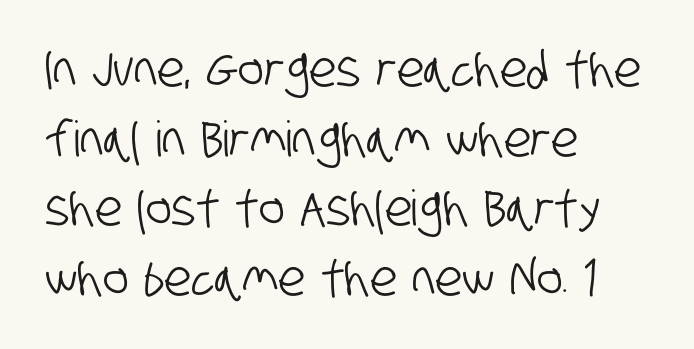
Regarding leading, the lines here are spaced in the standard way. Each letter keeps its own natural width here, so spacing adapts to shape. These lines are composed in type without serifs. Tracking here is standard; glyphs follow each other at the usual distance.
